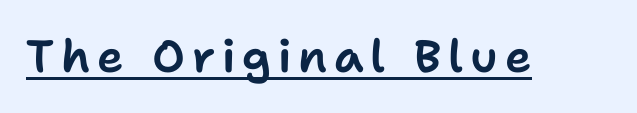
{"serif": "no", "italic": "no", "width": "normal", "stroke_contrast": "low", "x_height": "medium", "monospaced": "no", "underline": "yes", "glyph_px": 45}
